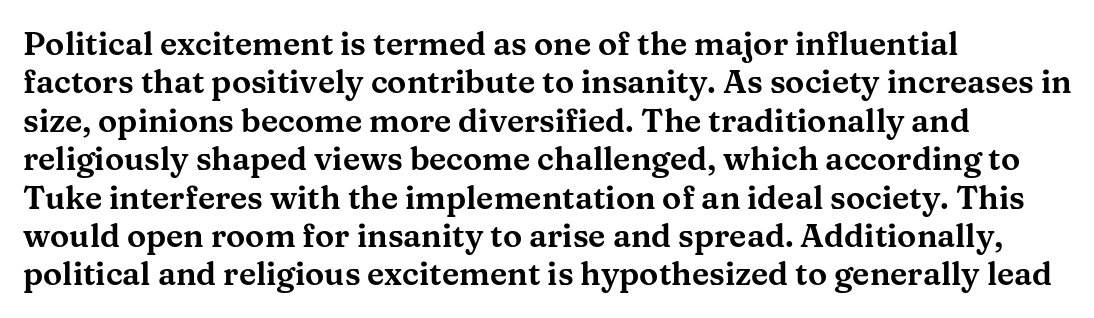
The image shows 32 px wide serif type, upright; set left-aligned, line spacing 1.2x, normal letter spacing, not underlined; medium stroke contrast and a medium x-height.
